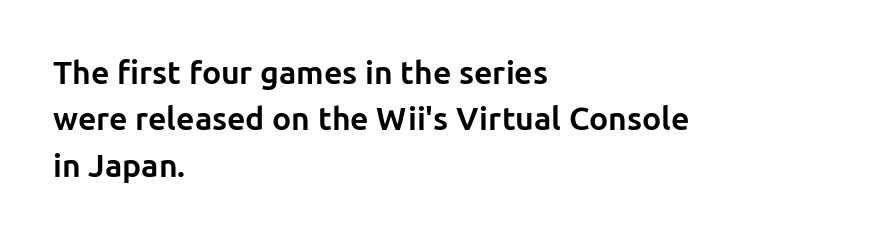
Q: Is the text bold? A: Yes.
Q: Is the text italic (slanted)? A: No, it is upright.
Q: Is the typeface a serif or a sans-serif typeface? A: Sans-serif.
Q: Is the text underlined? A: No.
Q: How is the paragraph aligned? A: Left-aligned.
Q: Is the spacing between letters normal or unusually wide? A: Normal.
Q: Is the spacing between lines tight, normal or loose? A: Normal.
Q: Width (condensed, normal, or wide)? A: Normal.
Q: Stroke contrast? A: Low.
Q: x-height? A: Medium.
Q: Monospaced? A: No.
